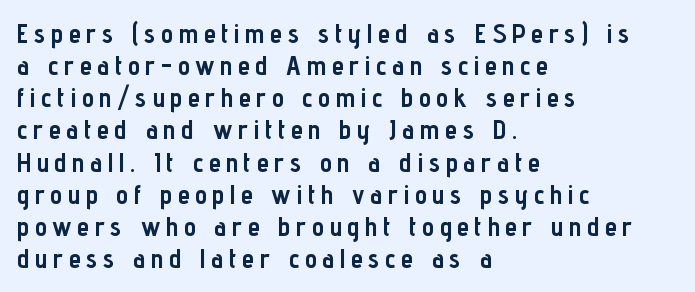
The tracking reads as deliberately expanded to a designer's eye. A clean baseline with only descenders dipping below it. Every character sits straight up, as roman type does. If you drew a ruler down the left edge, every line would touch it. A dark, heavy texture on the line: the type is bold.
